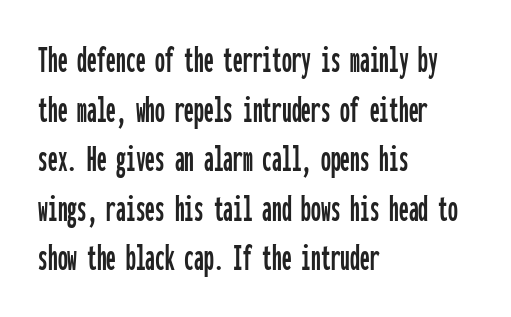
{"serif": "no", "italic": "no", "width": "condensed", "stroke_contrast": "low", "x_height": "medium", "monospaced": "yes", "underline": "no", "align": "left", "line_spacing": "normal", "line_spacing_ratio": 1.27, "letter_spacing": "normal", "letter_spacing_em": 0.0, "glyph_px": 39}
